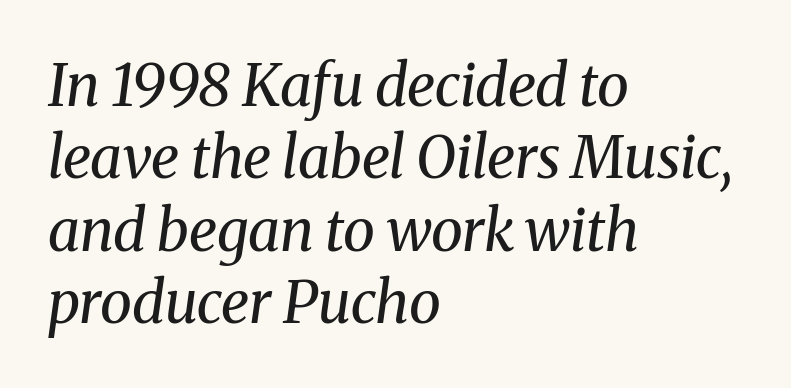
{"serif": "yes", "italic": "yes", "lean": "right", "slant_degrees": 8, "bold": "no", "weight": "regular", "width": "normal", "stroke_contrast": "medium", "x_height": "medium", "monospaced": "no", "underline": "no", "align": "left", "line_spacing": "normal", "line_spacing_ratio": 1.25, "letter_spacing": "normal", "letter_spacing_em": 0.0, "glyph_px": 58}
